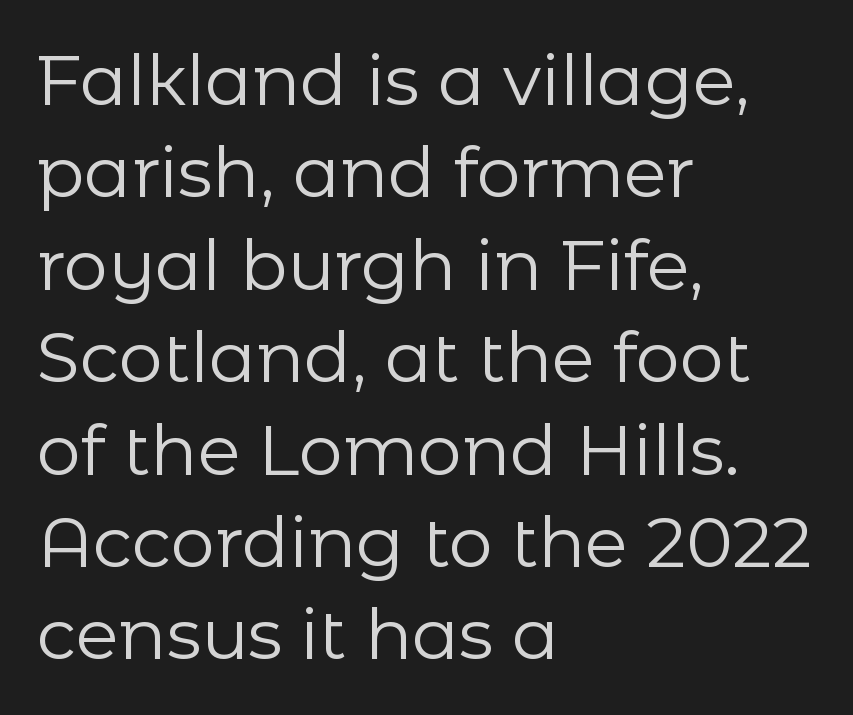
The image shows 70 px regular-weight sans-serif type, upright; set left-aligned, normal line spacing (1.32x), normal letter spacing, not underlined; low stroke contrast and a medium x-height.
